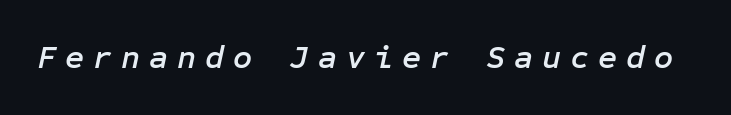
{"italic": "yes", "lean": "right", "slant_degrees": 12, "width": "normal", "stroke_contrast": "low", "x_height": "medium", "underline": "no", "letter_spacing": "wide", "letter_spacing_em": 0.27, "glyph_px": 33}
